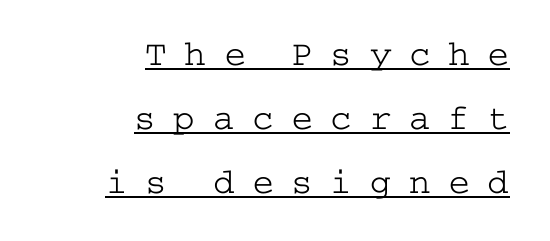
Q: Is the text bold? A: No.
Q: Is the text italic (slanted)? A: No, it is upright.
Q: Is the typeface a serif or a sans-serif typeface? A: Serif.
Q: Is the text underlined? A: Yes.
Q: How is the paragraph aligned? A: Right-aligned.
Q: Is the spacing between letters normal or unusually wide? A: Unusually wide.
Q: Width (condensed, normal, or wide)? A: Wide.
Q: Stroke contrast? A: Low.
Q: x-height? A: Medium.
